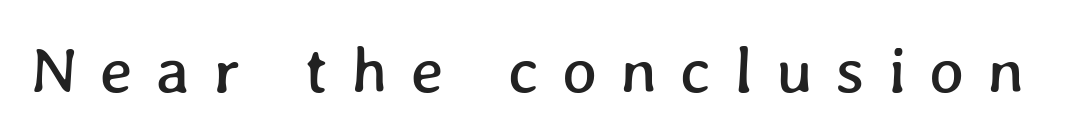
Q: Is the text underlined? A: No.
Q: Is the spacing between letters normal or unusually wide? A: Unusually wide.
Q: Width (condensed, normal, or wide)? A: Normal.
Q: Stroke contrast? A: Low.
Q: x-height? A: Medium.
Q: Monospaced? A: No.
